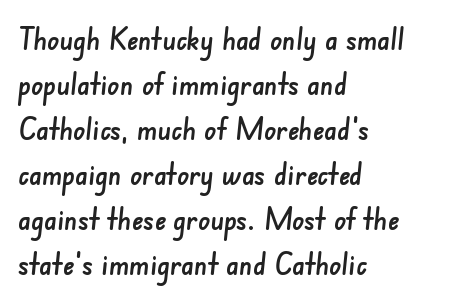
Do the characters align in a grid? No, the font is proportional. Each new line begins a customary step beneath the previous one. Check where the strokes stop: nothing finishes them off — pure sans. The gaps between neighbouring characters are ordinary and unremarkable. The rendering anchors every line to the left-hand side. A bare baseline throughout the passage.
